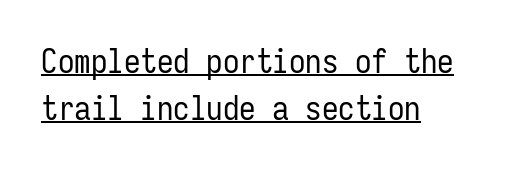
{"serif": "no", "italic": "no", "bold": "no", "weight": "regular", "width": "condensed", "stroke_contrast": "low", "x_height": "medium", "monospaced": "yes", "underline": "yes", "align": "left", "line_spacing": "normal", "line_spacing_ratio": 1.42, "letter_spacing": "normal", "letter_spacing_em": 0.0, "glyph_px": 33}
